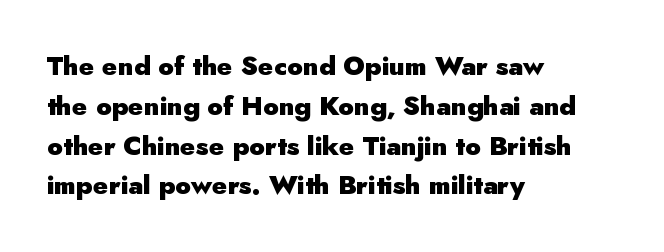
The image shows 26 px bold type, upright; set left-aligned, normal line spacing (1.53x), normal letter spacing, not underlined.
